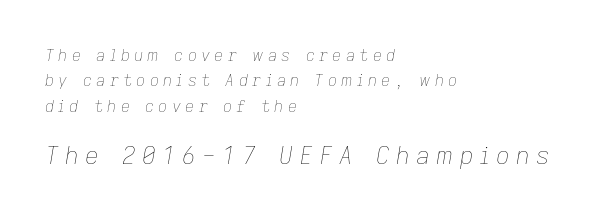
Q: Is the text bold? A: No.
Q: Is the text italic (slanted)? A: Yes, it leans right by about 9 degrees.
Q: Is the text underlined? A: No.
Q: How is the paragraph aligned? A: Left-aligned.
Q: Is the spacing between letters normal or unusually wide? A: Unusually wide.
Q: Is the spacing between lines tight, normal or loose? A: Normal.
Q: Which block of text is set in a larger size, the first (top) or the second (bottom)? A: The second (bottom) one.
